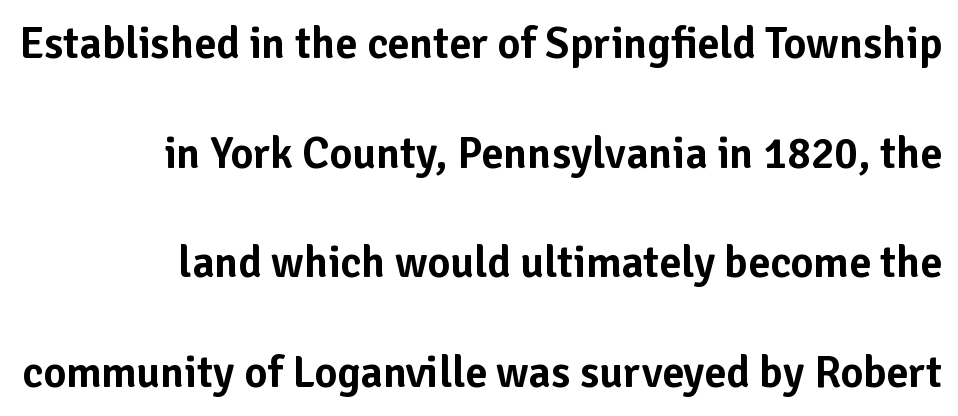
This is the regular roman posture of the typeface. The passage shown is not underscored anywhere. The letters advance in unequal steps, a hallmark of proportional type. What's the leading like? Stretched, with rows far apart. In terms of letterform style, serifs are entirely absent.
